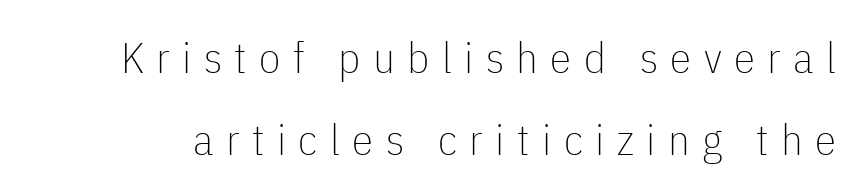
{"serif": "no", "italic": "no", "bold": "no", "weight": "thin", "width": "condensed", "stroke_contrast": "low", "x_height": "medium", "monospaced": "no", "underline": "no", "line_spacing": "loose", "line_spacing_ratio": 1.91, "letter_spacing": "wide", "letter_spacing_em": 0.29, "glyph_px": 43}
